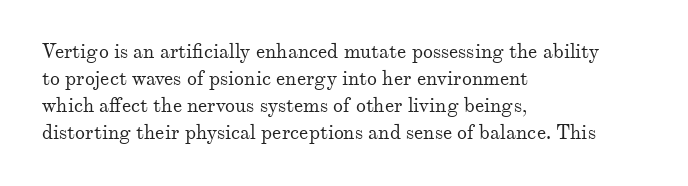
Q: Is the text bold? A: No.
Q: Is the text italic (slanted)? A: No, it is upright.
Q: Is the text underlined? A: No.
Q: How is the paragraph aligned? A: Left-aligned.
Q: Is the spacing between letters normal or unusually wide? A: Normal.
Q: Is the spacing between lines tight, normal or loose? A: Normal.
